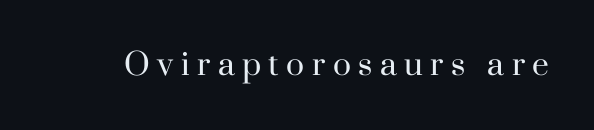
{"serif": "yes", "italic": "no", "bold": "no", "weight": "regular", "width": "normal", "stroke_contrast": "high", "x_height": "small", "monospaced": "no", "underline": "no", "letter_spacing": "wide", "letter_spacing_em": 0.25, "glyph_px": 30}
